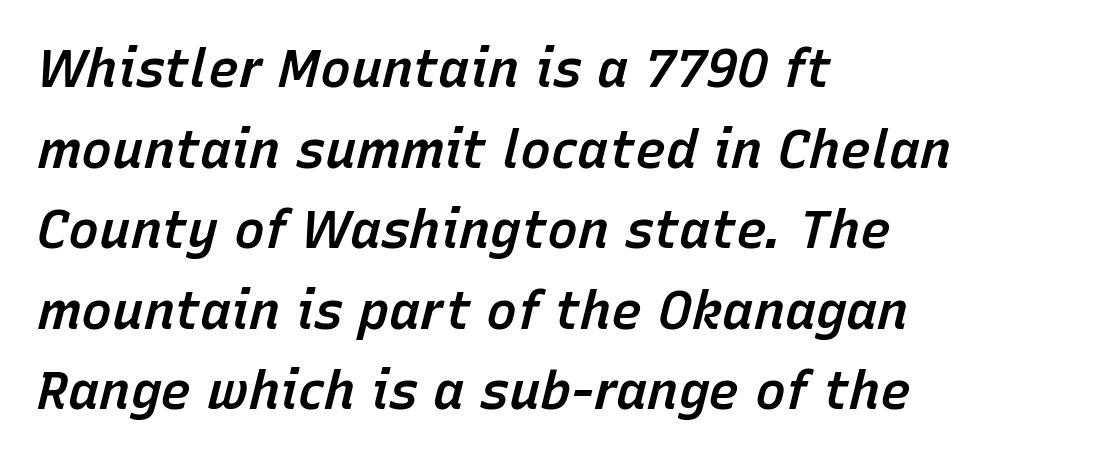
Q: Is the text bold? A: Semi-bold.
Q: Is the text italic (slanted)? A: Yes, it leans right by about 15 degrees.
Q: Is the text underlined? A: No.
Q: How is the paragraph aligned? A: Left-aligned.
Q: Is the spacing between letters normal or unusually wide? A: Normal.
Q: Is the spacing between lines tight, normal or loose? A: Normal.
Q: Width (condensed, normal, or wide)? A: Normal.
Q: Stroke contrast? A: Low.
Q: x-height? A: Medium.
Q: Monospaced? A: No.
